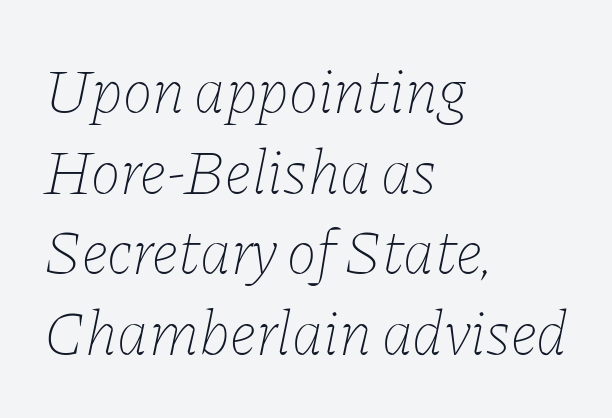
{"italic": "yes", "lean": "right", "slant_degrees": 11, "bold": "no", "weight": "thin", "width": "normal", "stroke_contrast": "low", "x_height": "medium", "monospaced": "no", "underline": "no", "align": "left", "line_spacing": "normal", "line_spacing_ratio": 1.28, "letter_spacing": "normal", "letter_spacing_em": 0.0, "glyph_px": 63}
